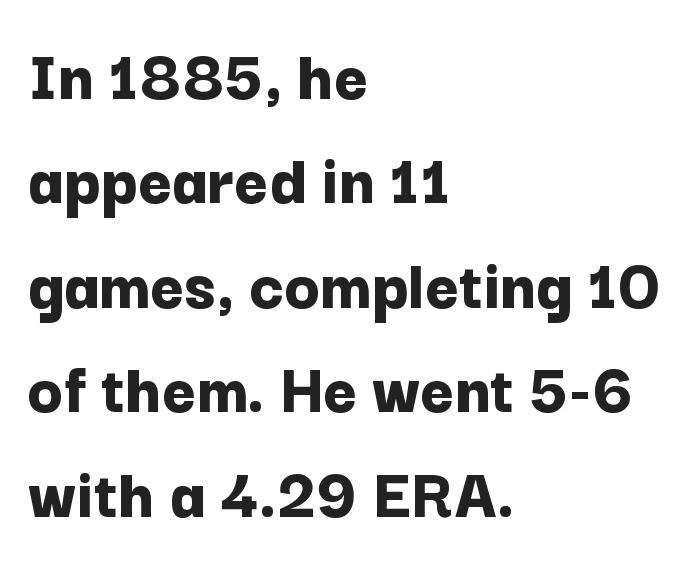
Upright lettering throughout. The passage shown is typed in a proportional face where columns would drift. Stroke thickness is high; the sample reads as a true bold. Between one letter and the next there's only the usual sliver of space. The space between consecutive lines is moderate.
